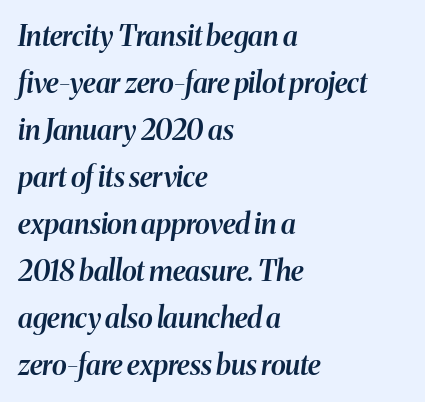
{"italic": "yes", "lean": "right", "slant_degrees": 8, "bold": "semi", "weight": "semibold", "width": "normal", "stroke_contrast": "medium", "x_height": "medium", "monospaced": "no", "underline": "no", "align": "left", "line_spacing": "normal", "line_spacing_ratio": 1.68, "letter_spacing": "normal", "letter_spacing_em": 0.0, "glyph_px": 28}
